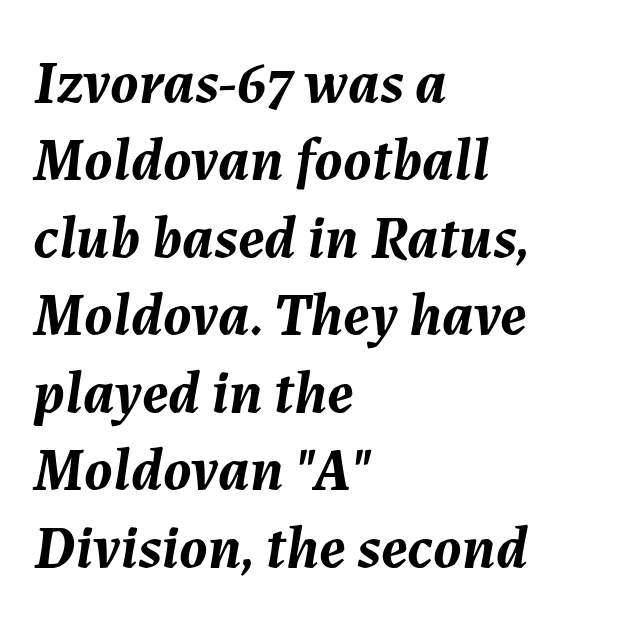
Q: Is the text bold? A: Yes.
Q: Is the text italic (slanted)? A: Yes, it leans right by about 7 degrees.
Q: Is the text underlined? A: No.
Q: How is the paragraph aligned? A: Left-aligned.
Q: Is the spacing between letters normal or unusually wide? A: Normal.
Q: Is the spacing between lines tight, normal or loose? A: Normal.
Q: Width (condensed, normal, or wide)? A: Normal.
Q: Stroke contrast? A: Medium.
Q: x-height? A: Medium.
Q: Monospaced? A: No.
